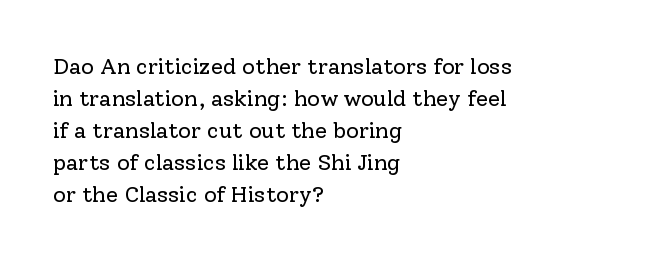
{"italic": "no", "bold": "no", "underline": "no", "align": "left", "line_spacing": "normal", "line_spacing_ratio": 1.45, "letter_spacing": "normal", "letter_spacing_em": 0.0, "glyph_px": 22}
